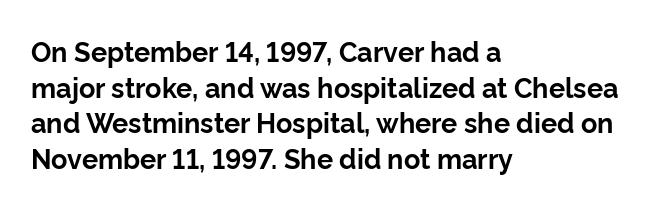
Q: Is the text bold? A: Yes.
Q: Is the text italic (slanted)? A: No, it is upright.
Q: Is the text underlined? A: No.
Q: How is the paragraph aligned? A: Left-aligned.
Q: Is the spacing between letters normal or unusually wide? A: Normal.
Q: Is the spacing between lines tight, normal or loose? A: Normal.
